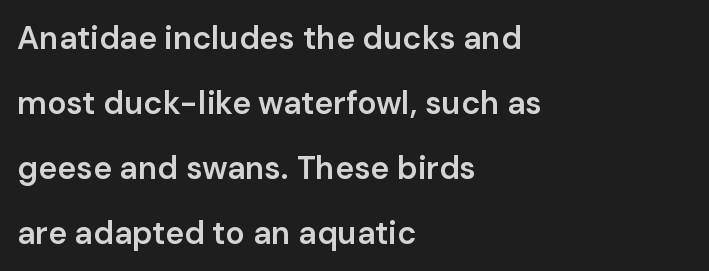
{"serif": "no", "italic": "no", "bold": "semi", "weight": "semibold", "width": "normal", "stroke_contrast": "low", "x_height": "medium", "monospaced": "no", "underline": "no", "align": "left", "line_spacing": "loose", "line_spacing_ratio": 2.03, "letter_spacing": "normal", "letter_spacing_em": 0.0, "glyph_px": 32}
